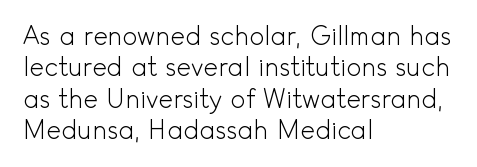
{"italic": "no", "bold": "no", "underline": "no", "align": "left", "line_spacing": "normal", "line_spacing_ratio": 1.26, "letter_spacing": "normal", "letter_spacing_em": 0.0, "glyph_px": 25}
